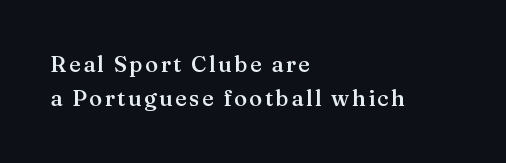
{"italic": "no", "bold": "semi", "underline": "no", "align": "left", "line_spacing": "normal", "line_spacing_ratio": 1.55, "glyph_px": 22}
